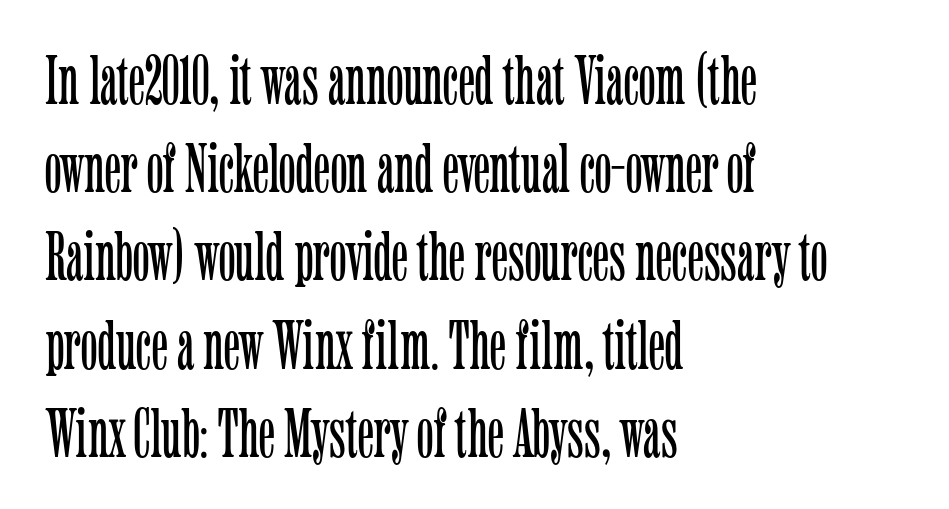
The image shows 70 px light, condensed serif type, upright; set left-aligned, normal line spacing (1.26x), normal letter spacing, not underlined; low stroke contrast and a medium x-height.
